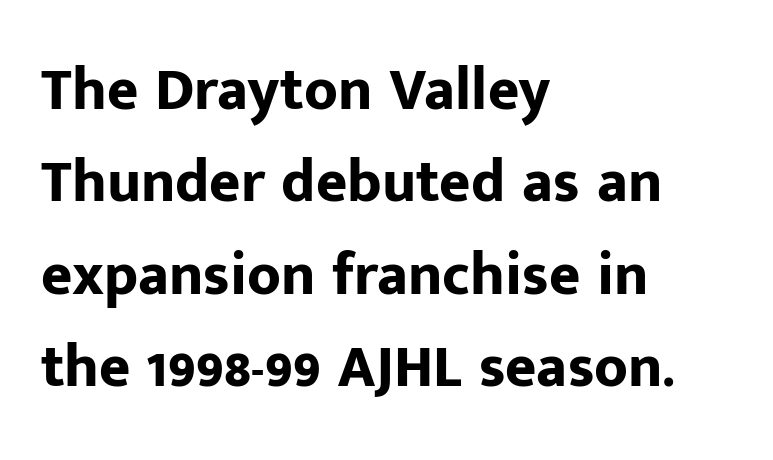
The image shows 60 px bold sans-serif type, upright; set left-aligned, normal line spacing (1.54x), normal letter spacing, not underlined; low stroke contrast and a medium x-height.
